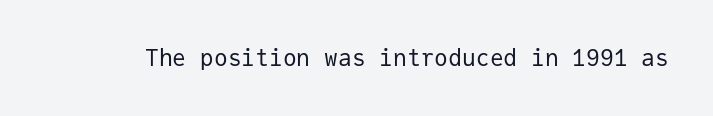
Q: Is the text bold? A: No.
Q: Is the text italic (slanted)? A: No, it is upright.
Q: Is the text underlined? A: No.
Q: Is the spacing between letters normal or unusually wide? A: Normal.
